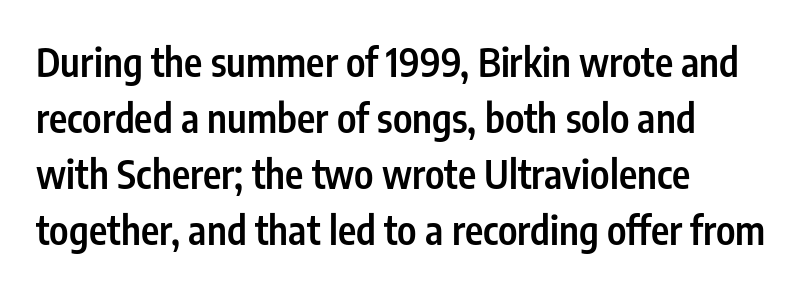
Q: Is the text bold? A: Semi-bold.
Q: Is the text italic (slanted)? A: No, it is upright.
Q: Is the typeface a serif or a sans-serif typeface? A: Sans-serif.
Q: Is the text underlined? A: No.
Q: How is the paragraph aligned? A: Left-aligned.
Q: Is the spacing between letters normal or unusually wide? A: Normal.
Q: Is the spacing between lines tight, normal or loose? A: Normal.
Q: Width (condensed, normal, or wide)? A: Condensed.
Q: Stroke contrast? A: Low.
Q: x-height? A: Medium.
Q: Monospaced? A: No.
